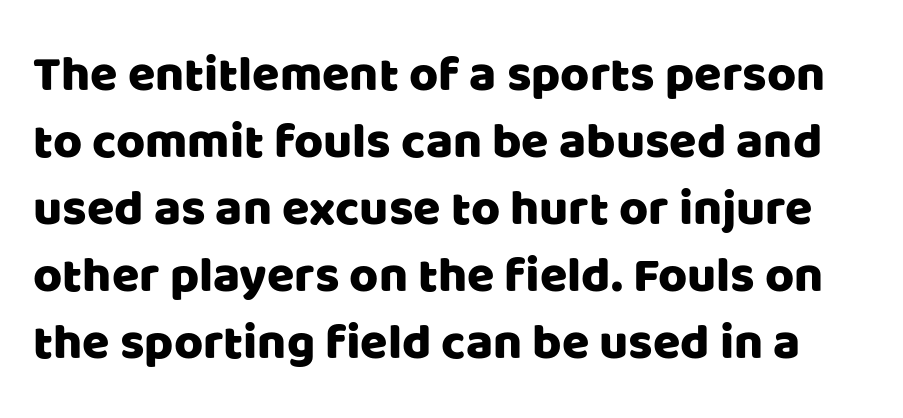
The image shows 50 px sans-serif type, upright; set normal line spacing (1.34x), normal letter spacing, not underlined; low stroke contrast and a large x-height.
